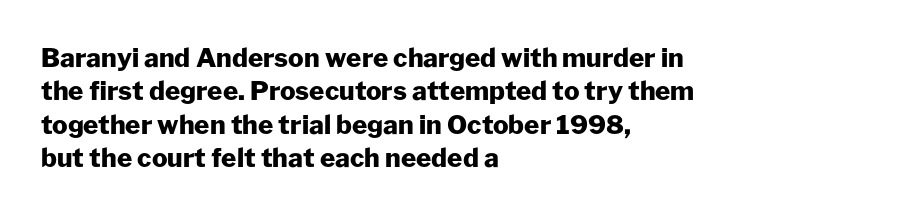
{"italic": "no", "bold": "yes", "underline": "no", "align": "left", "line_spacing": "normal", "line_spacing_ratio": 1.28, "letter_spacing": "normal", "letter_spacing_em": 0.0, "glyph_px": 26}
